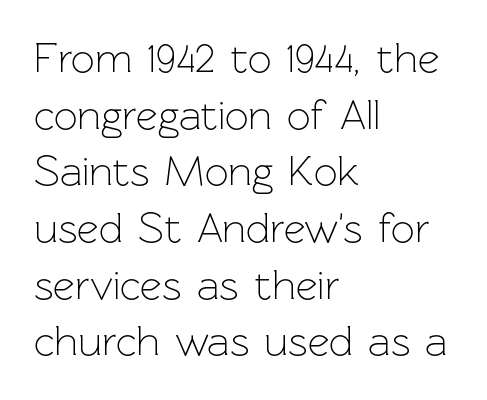
{"serif": "no", "italic": "no", "bold": "no", "weight": "light", "width": "normal", "stroke_contrast": "low", "x_height": "medium", "monospaced": "no", "underline": "no", "align": "left", "line_spacing": "normal", "line_spacing_ratio": 1.35, "letter_spacing": "normal", "letter_spacing_em": 0.0, "glyph_px": 42}
